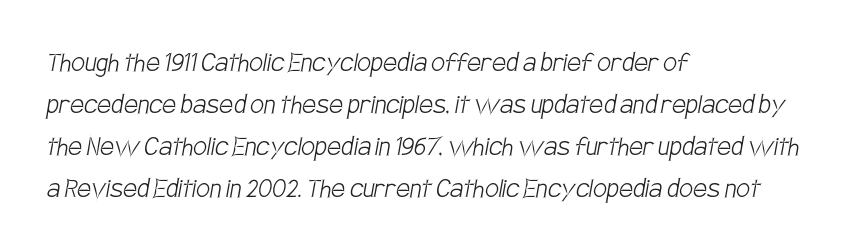
The image shows 31 px light, condensed sans-serif type; set left-aligned, normal line spacing (1.35x), normal letter spacing, not underlined; low stroke contrast and a large x-height.
